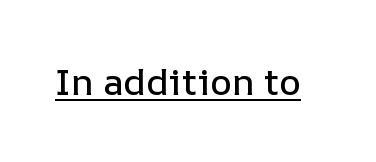
Like a heading marked for emphasis, these lines bear an underscore. Proportional: the letters do not fall into vertical columns. Students, note that the glyphs here touch the page at normal intervals. Italic: no, the glyphs are upright roman.
